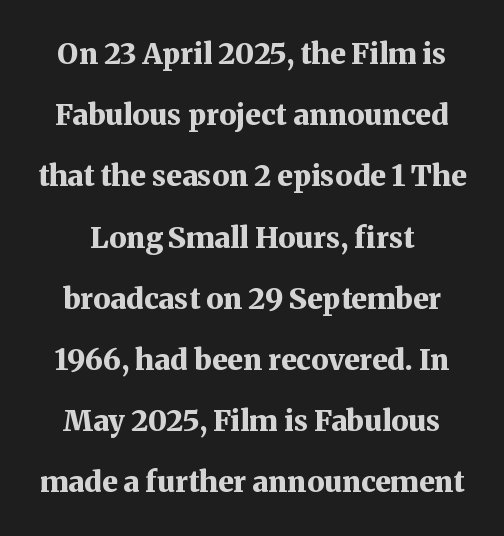
Q: Is the text bold? A: Yes.
Q: Is the text italic (slanted)? A: No, it is upright.
Q: Is the typeface a serif or a sans-serif typeface? A: Serif.
Q: Is the text underlined? A: No.
Q: Is the spacing between letters normal or unusually wide? A: Normal.
Q: Is the spacing between lines tight, normal or loose? A: Loose.
Q: Width (condensed, normal, or wide)? A: Normal.
Q: Stroke contrast? A: Medium.
Q: x-height? A: Medium.
Q: Monospaced? A: No.
